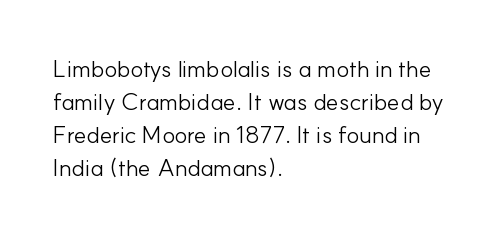
{"italic": "no", "bold": "no", "underline": "no", "align": "left", "line_spacing": "normal", "line_spacing_ratio": 1.37, "letter_spacing": "normal", "letter_spacing_em": 0.0, "glyph_px": 24}
